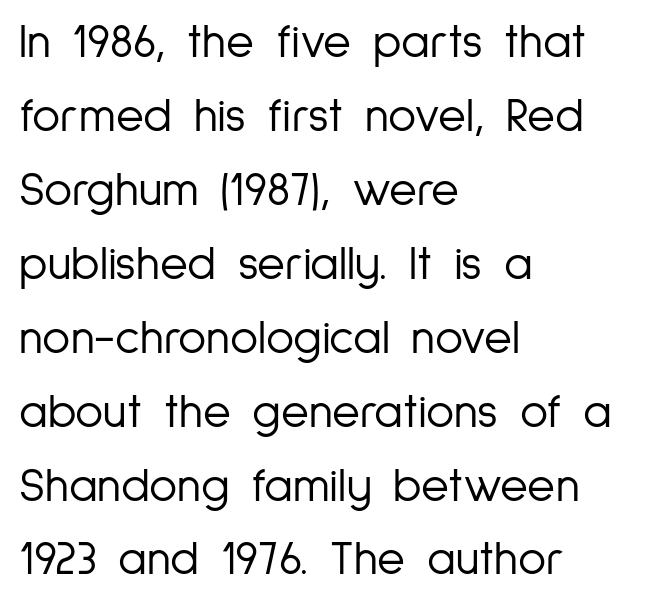
{"serif": "no", "italic": "no", "bold": "no", "weight": "light", "width": "condensed", "stroke_contrast": "low", "x_height": "medium", "monospaced": "no", "underline": "no", "align": "left", "line_spacing": "normal", "line_spacing_ratio": 1.54, "letter_spacing": "normal", "letter_spacing_em": 0.0, "glyph_px": 48}
